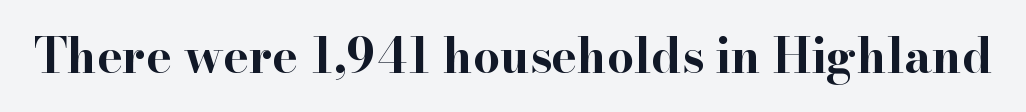
Q: Is the text bold? A: Yes.
Q: Is the text italic (slanted)? A: No, it is upright.
Q: Is the typeface a serif or a sans-serif typeface? A: Serif.
Q: Is the text underlined? A: No.
Q: Is the spacing between letters normal or unusually wide? A: Normal.
Q: Width (condensed, normal, or wide)? A: Wide.
Q: Stroke contrast? A: High.
Q: x-height? A: Small.
Q: Monospaced? A: No.
